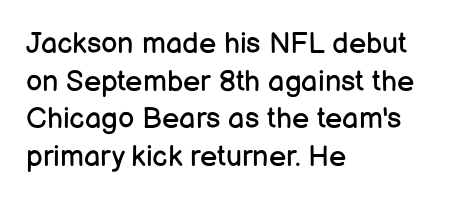
The image shows 29 px regular-weight sans-serif type, upright; set left-aligned, normal line spacing (1.3x), normal letter spacing, not underlined; low stroke contrast and a medium x-height.
